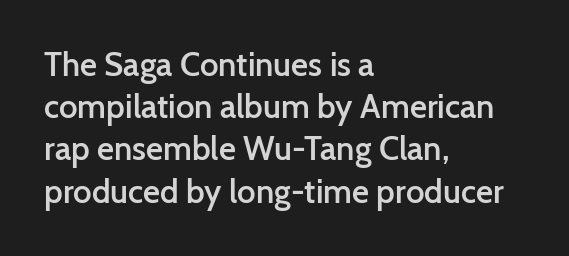
{"serif": "no", "italic": "no", "bold": "semi", "weight": "semibold", "width": "normal", "stroke_contrast": "low", "x_height": "medium", "monospaced": "no", "underline": "no", "align": "left", "line_spacing": "normal", "line_spacing_ratio": 1.28, "letter_spacing": "normal", "letter_spacing_em": 0.0, "glyph_px": 33}
